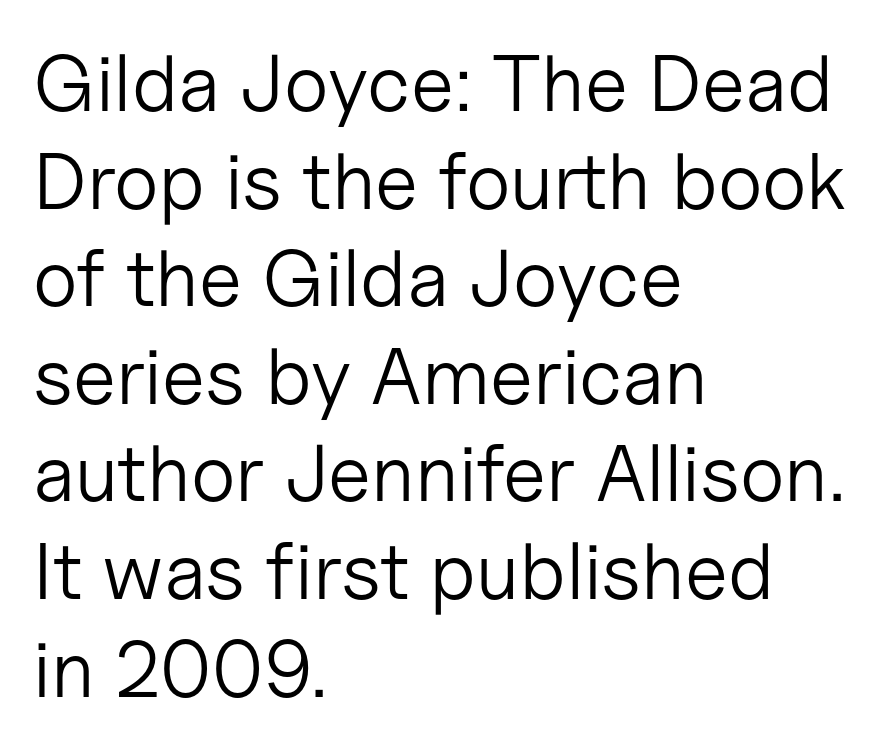
The image shows 80 px light sans-serif type, upright; set left-aligned, line spacing 1.22x, normal letter spacing, not underlined; low stroke contrast and a medium x-height.
